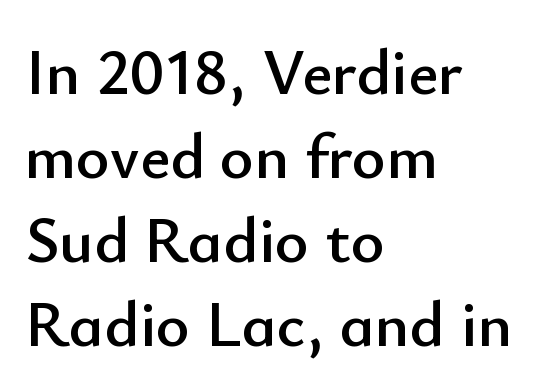
Note the varied advance widths — an 'i' is clearly narrower than an 'm'. The font family rendered here belongs to the sans-serif group. The passage shown stacks its lines at a standard gap. Between one letter and the next there's only the usual sliver of space. Posture: upright roman. Just letters on the line, the space beneath them empty.
